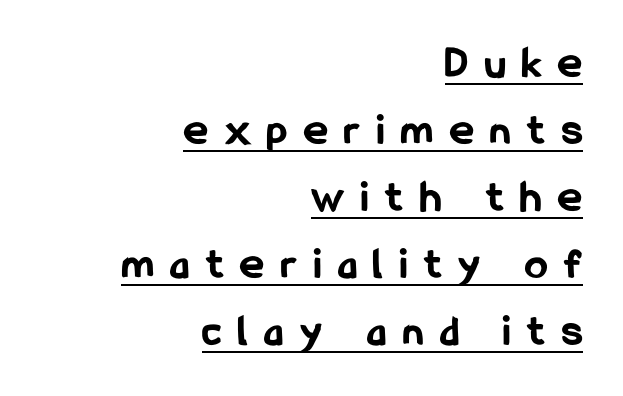
The image shows 45 px bold, condensed sans-serif type, upright; set right-aligned, normal line spacing (1.49x), unusually wide letter spacing (+0.38 em), underlined; low stroke contrast and a medium x-height.
